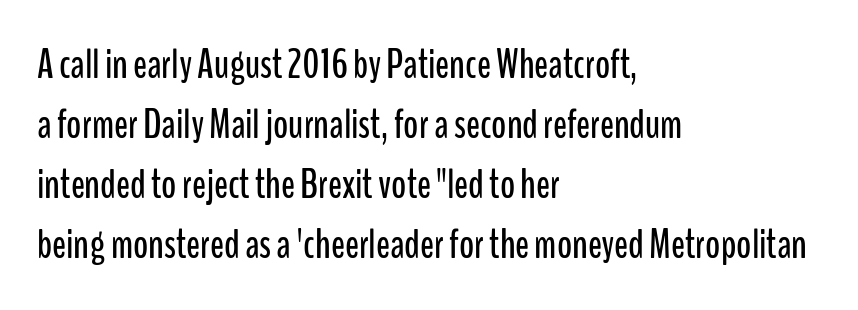
Q: Is the text italic (slanted)? A: No, it is upright.
Q: Is the typeface a serif or a sans-serif typeface? A: Sans-serif.
Q: Is the text underlined? A: No.
Q: How is the paragraph aligned? A: Left-aligned.
Q: Is the spacing between letters normal or unusually wide? A: Normal.
Q: Is the spacing between lines tight, normal or loose? A: Normal.
Q: Width (condensed, normal, or wide)? A: Condensed.
Q: Stroke contrast? A: Low.
Q: x-height? A: Medium.
Q: Monospaced? A: No.
